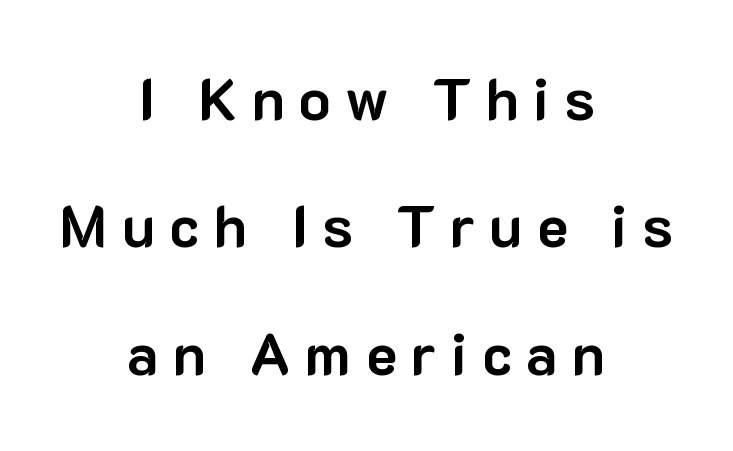
The image shows 59 px bold sans-serif type, upright; set centered, loose line spacing (2.16x), unusually wide letter spacing (+0.24 em), not underlined; low stroke contrast and a medium x-height.
